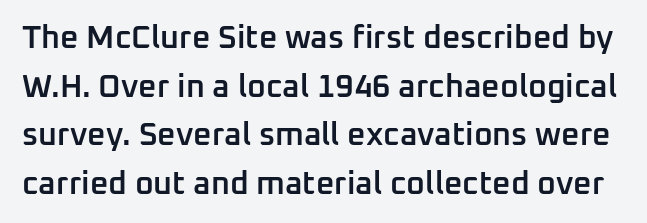
Q: Is the text bold? A: Semi-bold.
Q: Is the text italic (slanted)? A: No, it is upright.
Q: Is the typeface a serif or a sans-serif typeface? A: Sans-serif.
Q: Is the text underlined? A: No.
Q: Is the spacing between letters normal or unusually wide? A: Normal.
Q: Is the spacing between lines tight, normal or loose? A: Normal.
Q: Width (condensed, normal, or wide)? A: Normal.
Q: Stroke contrast? A: Low.
Q: x-height? A: Medium.
Q: Monospaced? A: No.
